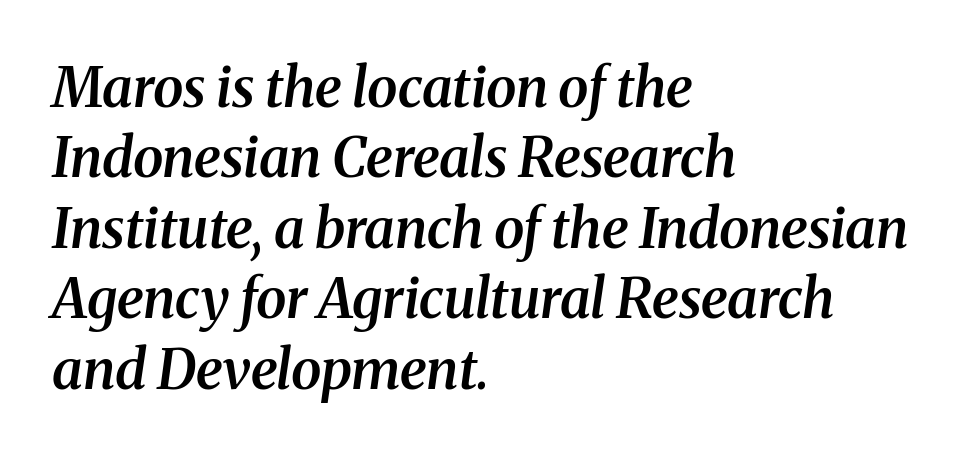
Notice how the passage keeps a crisp vertical edge on the left only. A normal amount of white space separates one row of letters from the next. Tall strokes in this sample are angled rather than plumb. Observe the ordinary spacing: letters are neighbours, not strangers. The rendering uses a semibold face; strokes are thickened but not to full bold. Letterform terminals end in serifs throughout the passage.
